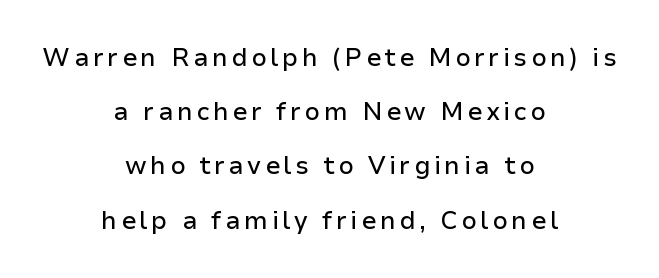
Q: Is the text italic (slanted)? A: No, it is upright.
Q: Is the text underlined? A: No.
Q: How is the paragraph aligned? A: Centered.
Q: Is the spacing between lines tight, normal or loose? A: Loose.
